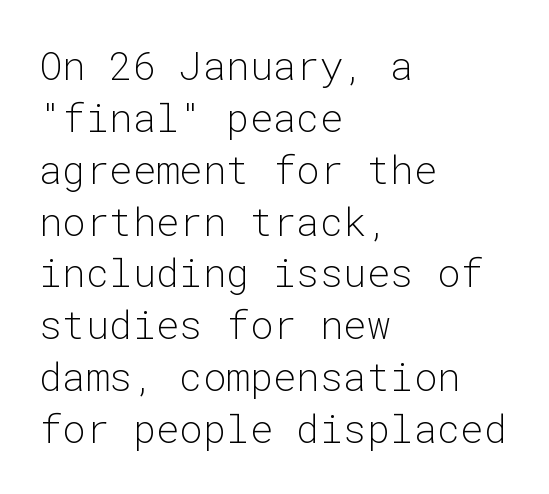
Q: Is the text bold? A: No.
Q: Is the text italic (slanted)? A: No, it is upright.
Q: Is the typeface a serif or a sans-serif typeface? A: Sans-serif.
Q: Is the text underlined? A: No.
Q: How is the paragraph aligned? A: Left-aligned.
Q: Is the spacing between letters normal or unusually wide? A: Normal.
Q: Is the spacing between lines tight, normal or loose? A: Normal.
Q: Width (condensed, normal, or wide)? A: Normal.
Q: Stroke contrast? A: Low.
Q: x-height? A: Medium.
Q: Monospaced? A: Yes.
